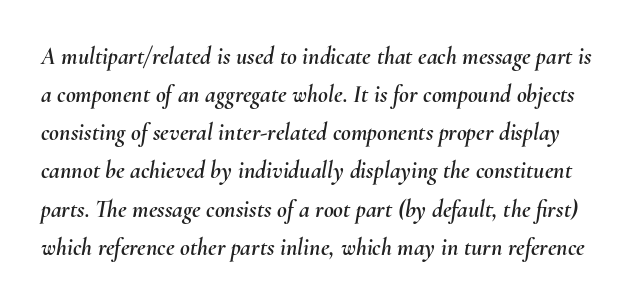
The image shows 24 px text type, italic (leaning right); set normal line spacing (1.59x), normal letter spacing, not underlined.
